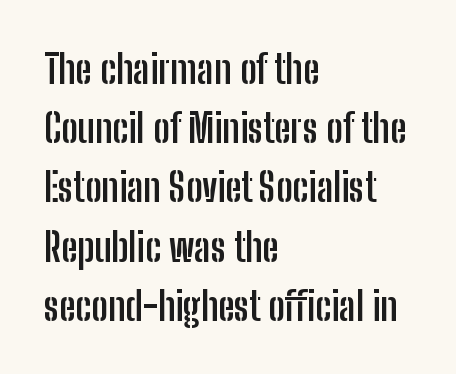
Q: Is the text bold? A: Yes.
Q: Is the text italic (slanted)? A: No, it is upright.
Q: Is the typeface a serif or a sans-serif typeface? A: Sans-serif.
Q: Is the text underlined? A: No.
Q: How is the paragraph aligned? A: Left-aligned.
Q: Is the spacing between letters normal or unusually wide? A: Normal.
Q: Is the spacing between lines tight, normal or loose? A: Normal.
Q: Width (condensed, normal, or wide)? A: Condensed.
Q: Stroke contrast? A: Low.
Q: x-height? A: Medium.
Q: Monospaced? A: No.
